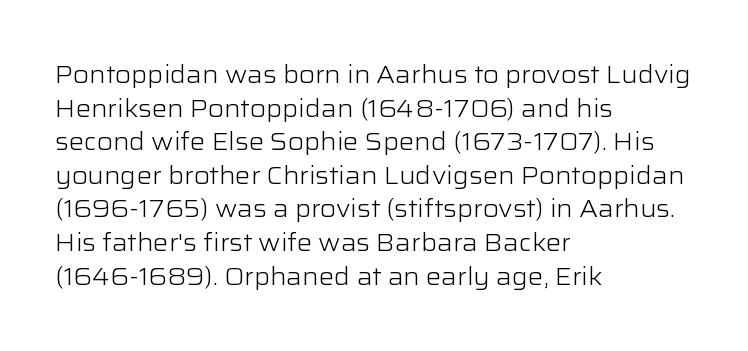
Q: Is the text bold? A: No.
Q: Is the text italic (slanted)? A: No, it is upright.
Q: Is the text underlined? A: No.
Q: How is the paragraph aligned? A: Left-aligned.
Q: Is the spacing between letters normal or unusually wide? A: Normal.
Q: Is the spacing between lines tight, normal or loose? A: Normal.
